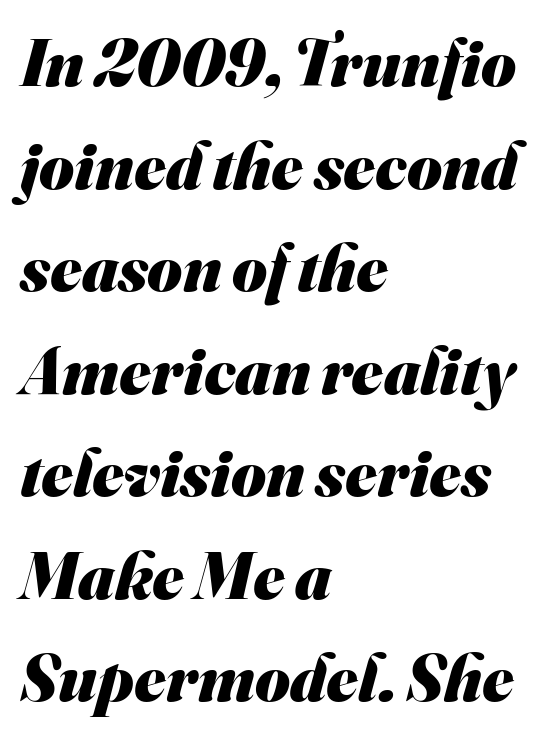
{"serif": "no", "bold": "yes", "weight": "heavy", "width": "normal", "stroke_contrast": "medium", "x_height": "small", "monospaced": "no", "underline": "no", "align": "left", "line_spacing": "normal", "line_spacing_ratio": 1.53, "letter_spacing": "normal", "letter_spacing_em": 0.0, "glyph_px": 67}
